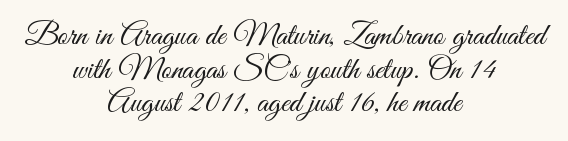
{"serif": "no", "bold": "no", "weight": "light", "width": "condensed", "stroke_contrast": "medium", "x_height": "small", "monospaced": "no", "underline": "no", "align": "center", "line_spacing": "tight", "line_spacing_ratio": 1.05, "letter_spacing": "normal", "letter_spacing_em": 0.0, "glyph_px": 32}
